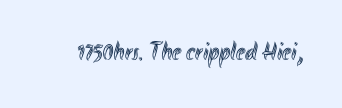
Descenders are the only things crossing below the line. The line texture is even and compact thanks to regular tracking.
